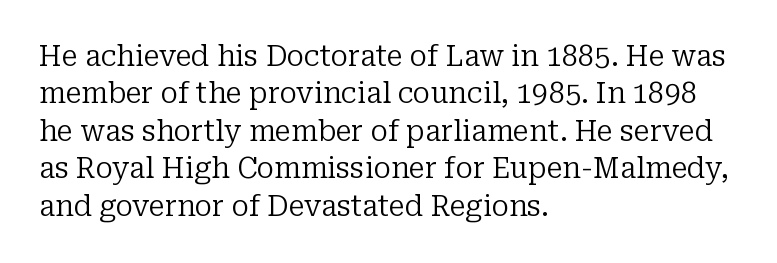
{"serif": "yes", "italic": "no", "bold": "no", "weight": "regular", "width": "normal", "stroke_contrast": "low", "x_height": "medium", "monospaced": "no", "underline": "no", "align": "left", "line_spacing": "normal", "line_spacing_ratio": 1.29, "letter_spacing": "normal", "letter_spacing_em": 0.0, "glyph_px": 29}
